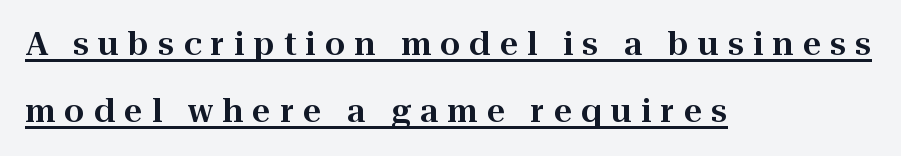
{"serif": "yes", "italic": "no", "width": "normal", "stroke_contrast": "high", "x_height": "medium", "monospaced": "no", "underline": "yes", "align": "left", "line_spacing": "loose", "line_spacing_ratio": 2.1, "letter_spacing": "wide", "letter_spacing_em": 0.29, "glyph_px": 32}
